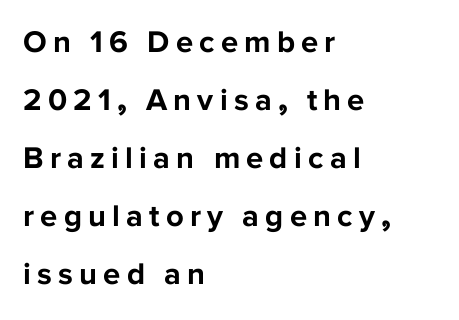
Is the block centered? No — it sits flush against the left margin. The rendering uses natural spacing where letterforms have individual widths. Does extra space separate the letters? Yes, quite a lot of it. Thick stems and heavy bowls — unmistakably bold. Classification — sans serif. Descender tails drop into unmarked territory.
